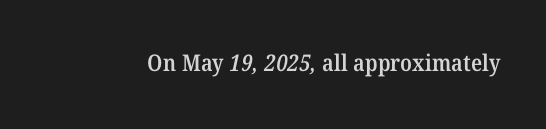
Q: Is the text bold? A: Semi-bold.
Q: Is the text underlined? A: No.
Q: Is the spacing between letters normal or unusually wide? A: Normal.
